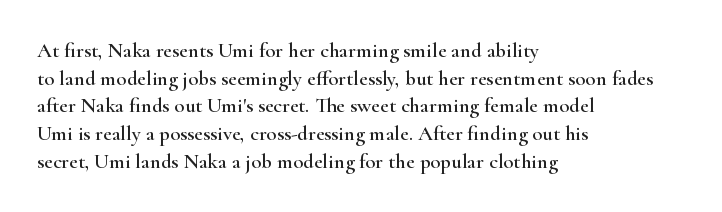
The image shows 21 px text type, upright; set left-aligned, normal line spacing (1.32x), normal letter spacing, not underlined.
